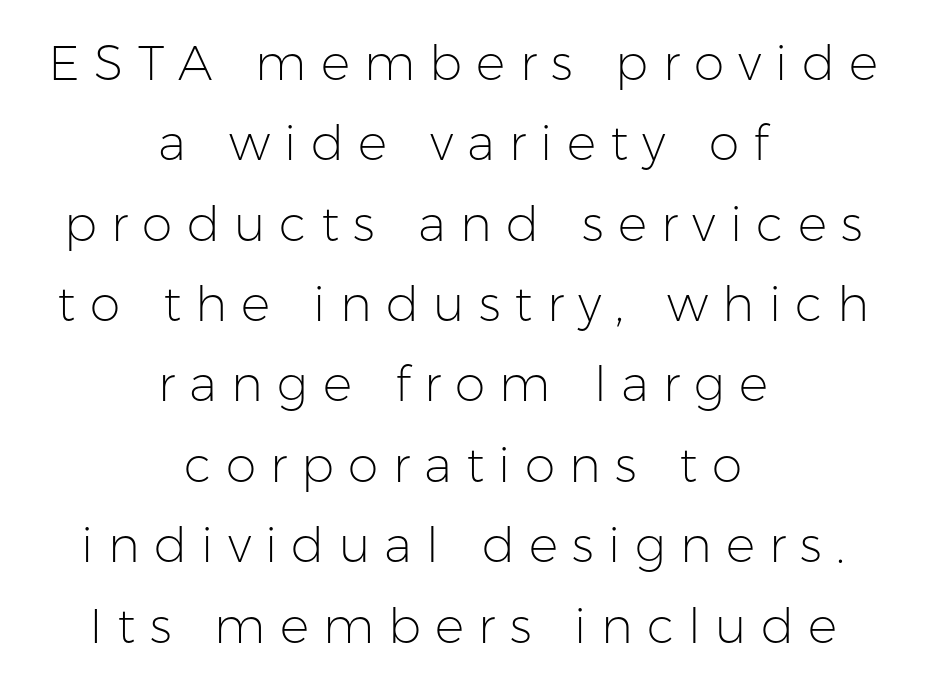
Underlining? Definitely not there. The designer left line spacing at the default. Neither beginnings nor endings align; midpoints do. The type is letterspaced generously, with wide tracking.
